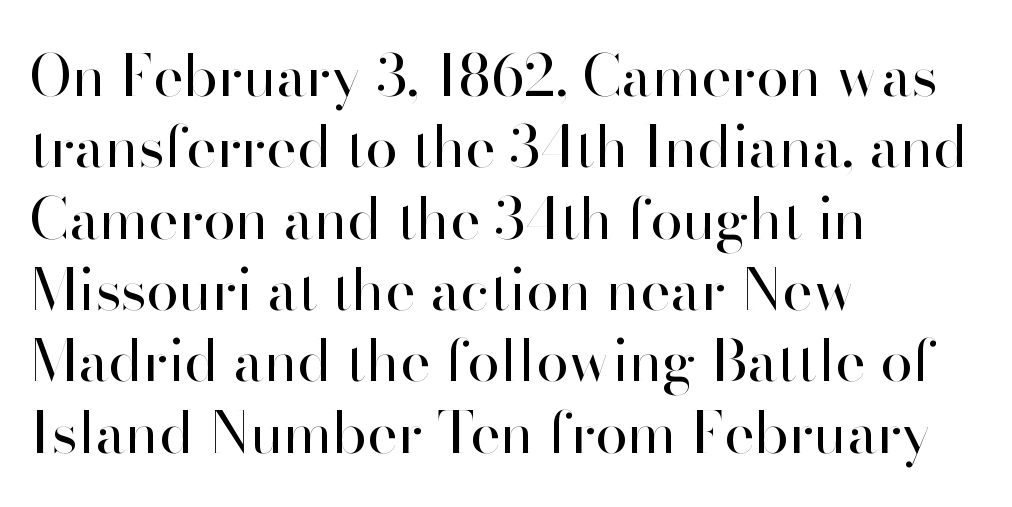
{"serif": "no", "italic": "no", "bold": "no", "weight": "regular", "width": "normal", "stroke_contrast": "high", "x_height": "small", "monospaced": "no", "underline": "no", "align": "left", "line_spacing_ratio": 1.23, "letter_spacing": "normal", "letter_spacing_em": 0.0, "glyph_px": 58}
